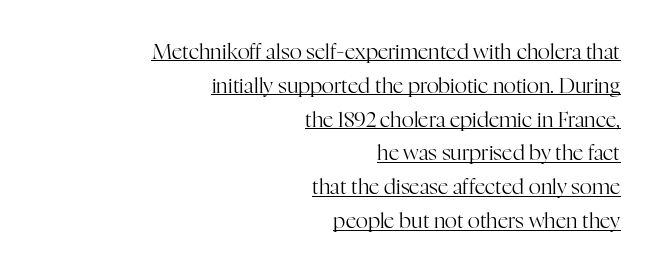
Q: Is the text bold? A: No.
Q: Is the text italic (slanted)? A: No, it is upright.
Q: Is the text underlined? A: Yes.
Q: How is the paragraph aligned? A: Right-aligned.
Q: Is the spacing between letters normal or unusually wide? A: Normal.
Q: Is the spacing between lines tight, normal or loose? A: Normal.
